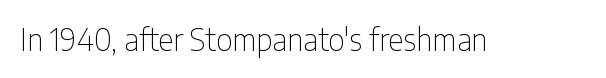
Q: Is the text bold? A: No.
Q: Is the text italic (slanted)? A: No, it is upright.
Q: Is the typeface a serif or a sans-serif typeface? A: Sans-serif.
Q: Is the text underlined? A: No.
Q: Is the spacing between letters normal or unusually wide? A: Normal.
Q: Width (condensed, normal, or wide)? A: Condensed.
Q: Stroke contrast? A: Low.
Q: x-height? A: Medium.
Q: Monospaced? A: No.
